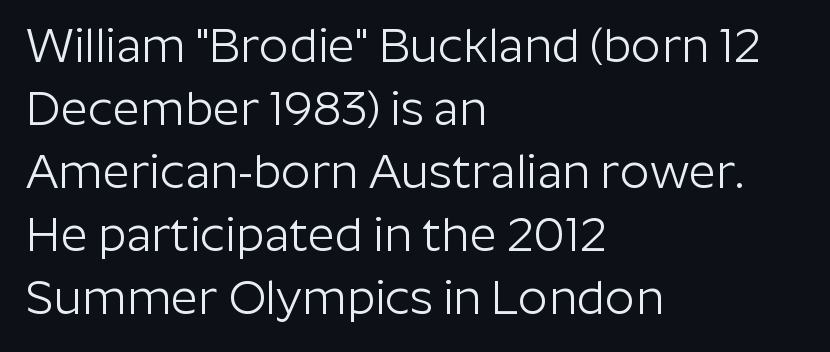
Q: Is the text bold? A: No.
Q: Is the text italic (slanted)? A: No, it is upright.
Q: Is the typeface a serif or a sans-serif typeface? A: Sans-serif.
Q: Is the text underlined? A: No.
Q: How is the paragraph aligned? A: Left-aligned.
Q: Is the spacing between letters normal or unusually wide? A: Normal.
Q: Is the spacing between lines tight, normal or loose? A: Normal.
Q: Width (condensed, normal, or wide)? A: Normal.
Q: Stroke contrast? A: Low.
Q: x-height? A: Medium.
Q: Monospaced? A: No.
